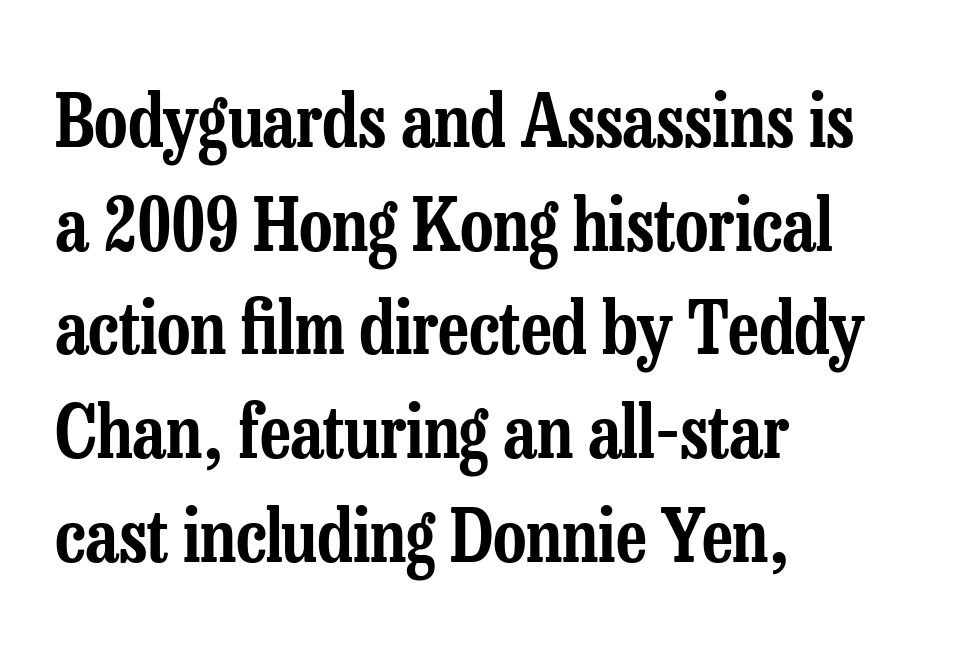
Q: Is the text italic (slanted)? A: No, it is upright.
Q: Is the typeface a serif or a sans-serif typeface? A: Serif.
Q: Is the text underlined? A: No.
Q: How is the paragraph aligned? A: Left-aligned.
Q: Is the spacing between letters normal or unusually wide? A: Normal.
Q: Is the spacing between lines tight, normal or loose? A: Normal.
Q: Width (condensed, normal, or wide)? A: Condensed.
Q: Stroke contrast? A: Low.
Q: x-height? A: Medium.
Q: Monospaced? A: No.
